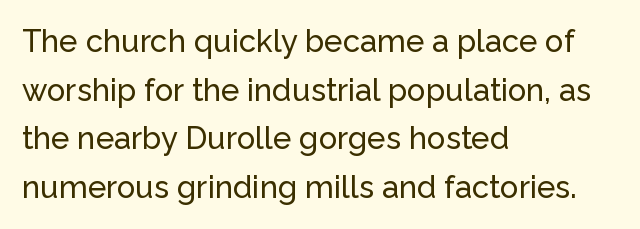
Q: Is the text italic (slanted)? A: No, it is upright.
Q: Is the typeface a serif or a sans-serif typeface? A: Sans-serif.
Q: Is the text underlined? A: No.
Q: How is the paragraph aligned? A: Left-aligned.
Q: Is the spacing between letters normal or unusually wide? A: Normal.
Q: Is the spacing between lines tight, normal or loose? A: Normal.
Q: Width (condensed, normal, or wide)? A: Normal.
Q: Stroke contrast? A: Low.
Q: x-height? A: Medium.
Q: Monospaced? A: No.
